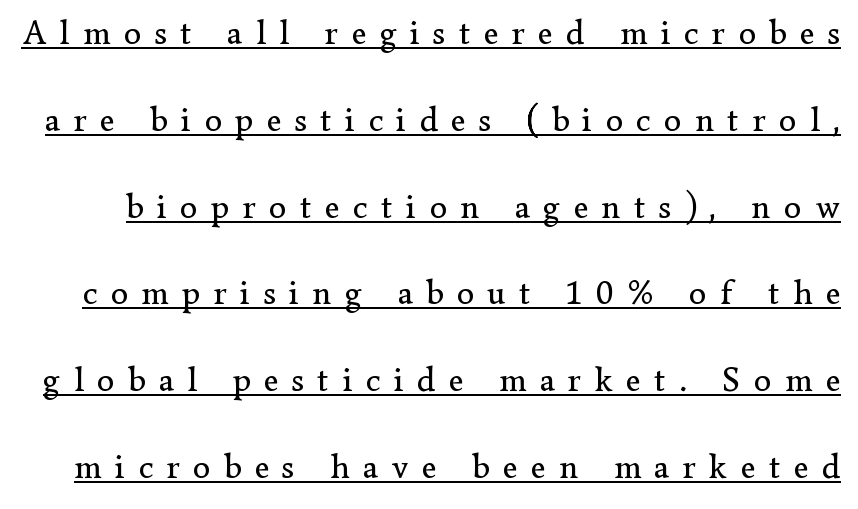
Q: Is the text bold? A: No.
Q: Is the text italic (slanted)? A: No, it is upright.
Q: Is the typeface a serif or a sans-serif typeface? A: Serif.
Q: Is the text underlined? A: Yes.
Q: Is the spacing between letters normal or unusually wide? A: Unusually wide.
Q: Is the spacing between lines tight, normal or loose? A: Loose.
Q: Width (condensed, normal, or wide)? A: Normal.
Q: Stroke contrast? A: Low.
Q: x-height? A: Small.
Q: Monospaced? A: No.
